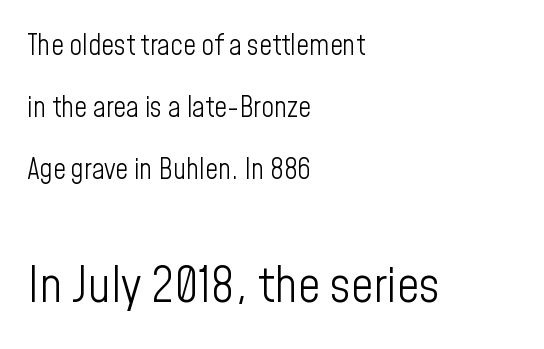
Q: Is the text bold? A: No.
Q: Is the text italic (slanted)? A: No, it is upright.
Q: Is the typeface a serif or a sans-serif typeface? A: Sans-serif.
Q: Is the text underlined? A: No.
Q: How is the paragraph aligned? A: Left-aligned.
Q: Is the spacing between letters normal or unusually wide? A: Normal.
Q: Is the spacing between lines tight, normal or loose? A: Loose.
Q: Which block of text is set in a larger size, the first (top) or the second (bottom)? A: The second (bottom) one.
Q: Width (condensed, normal, or wide)? A: Condensed.
Q: Stroke contrast? A: Low.
Q: x-height? A: Medium.
Q: Monospaced? A: No.
